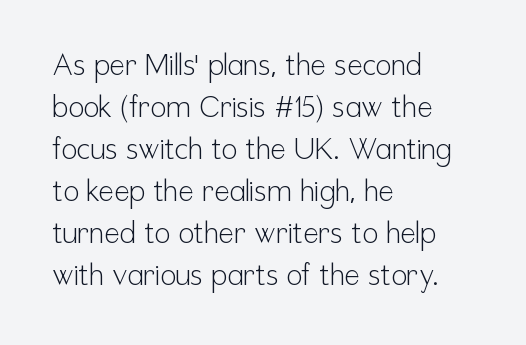
The image shows 29 px light, condensed sans-serif type, upright; set left-aligned, normal line spacing (1.45x), normal letter spacing, not underlined; low stroke contrast and a medium x-height.
